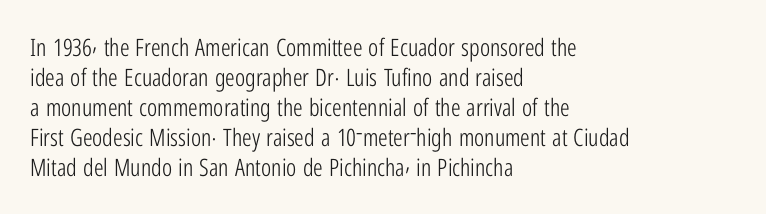
The image shows 24 px text type, upright; set left-aligned, normal line spacing (1.25x), normal letter spacing, not underlined.
